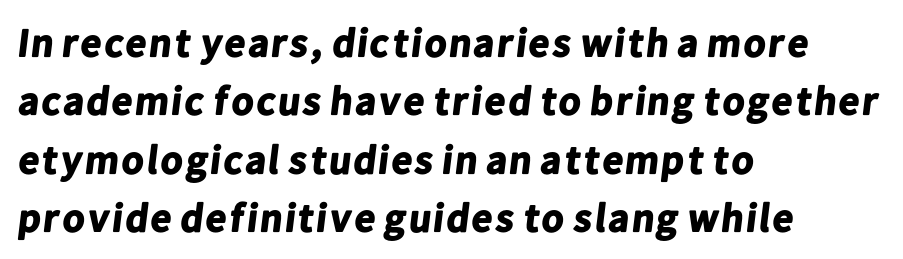
Q: Is the text bold? A: Yes.
Q: Is the typeface a serif or a sans-serif typeface? A: Sans-serif.
Q: Is the text underlined? A: No.
Q: How is the paragraph aligned? A: Left-aligned.
Q: Is the spacing between letters normal or unusually wide? A: Normal.
Q: Is the spacing between lines tight, normal or loose? A: Normal.
Q: Width (condensed, normal, or wide)? A: Normal.
Q: Stroke contrast? A: Low.
Q: x-height? A: Medium.
Q: Monospaced? A: No.
